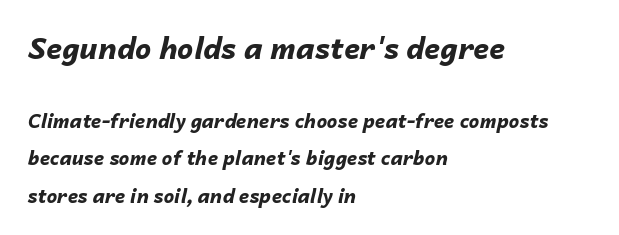
{"italic": "yes", "lean": "right", "slant_degrees": 14, "bold": "yes", "weight": "bold", "width": "normal", "stroke_contrast": "low", "x_height": "medium", "monospaced": "no", "underline": "no", "align": "left", "line_spacing": "loose", "line_spacing_ratio": 1.96, "letter_spacing": "normal", "letter_spacing_em": 0.0, "larger_block": "first", "size_ratio": 1.53, "glyph_px": 29}
